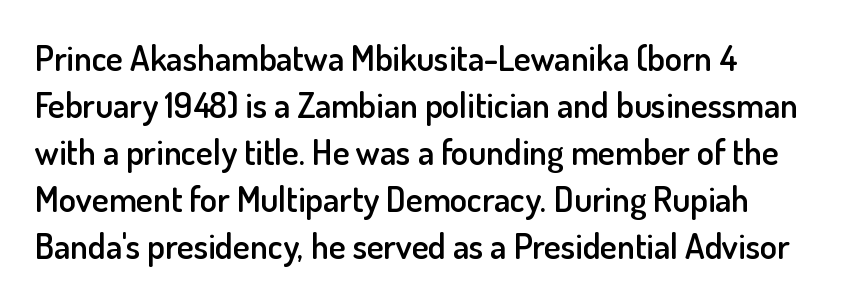
The image shows 35 px semibold sans-serif type, upright; set left-aligned, normal line spacing (1.34x), normal letter spacing, not underlined; low stroke contrast and a small x-height.
